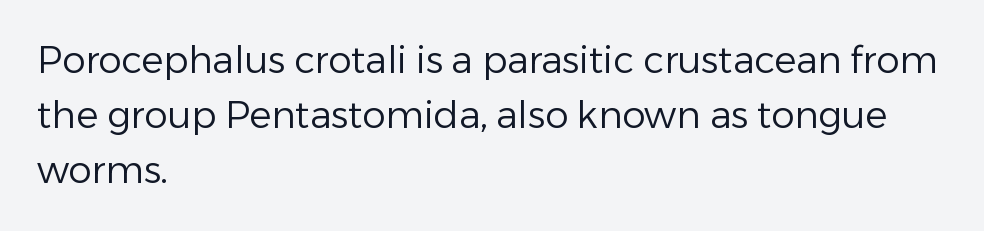
{"serif": "no", "italic": "no", "bold": "no", "weight": "regular", "width": "normal", "stroke_contrast": "low", "x_height": "medium", "monospaced": "no", "underline": "no", "align": "left", "line_spacing": "normal", "line_spacing_ratio": 1.49, "letter_spacing": "normal", "letter_spacing_em": 0.0, "glyph_px": 37}
